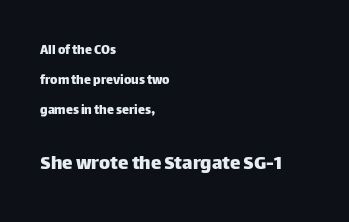
Q: Is the text italic (slanted)? A: No, it is upright.
Q: Is the text underlined? A: No.
Q: How is the paragraph aligned? A: Left-aligned.
Q: Is the spacing between letters normal or unusually wide? A: Normal.
Q: Is the spacing between lines tight, normal or loose? A: Loose.
Q: Which block of text is set in a larger size, the first (top) or the second (bottom)? A: The second (bottom) one.
